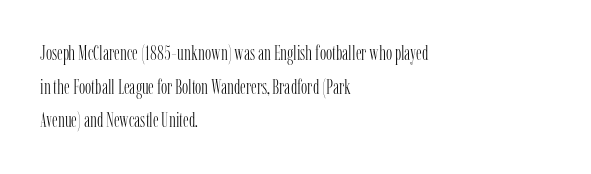
{"italic": "no", "bold": "no", "underline": "no", "align": "left", "line_spacing": "normal", "line_spacing_ratio": 1.6, "letter_spacing": "normal", "letter_spacing_em": 0.0, "glyph_px": 21}
